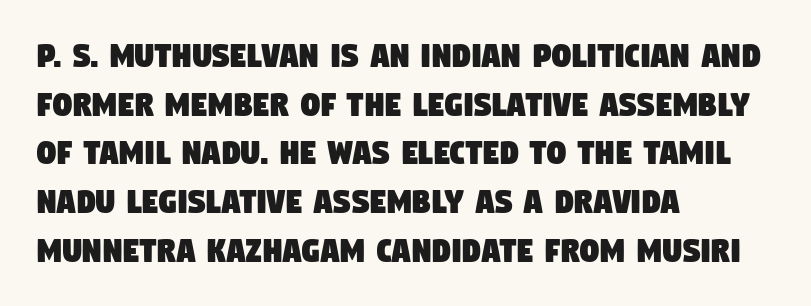
The image shows 38 px condensed sans-serif type; set left-aligned, normal line spacing (1.28x), normal letter spacing, not underlined; low stroke contrast and a large x-height.
